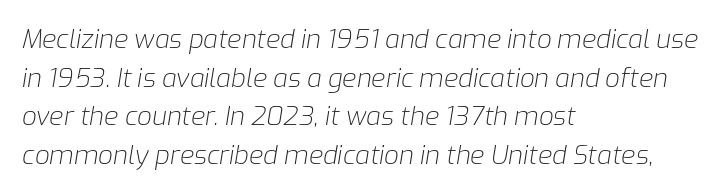
Q: Is the text bold? A: No.
Q: Is the text italic (slanted)? A: Yes, it leans right by about 9 degrees.
Q: Is the text underlined? A: No.
Q: How is the paragraph aligned? A: Left-aligned.
Q: Is the spacing between letters normal or unusually wide? A: Normal.
Q: Is the spacing between lines tight, normal or loose? A: Normal.
